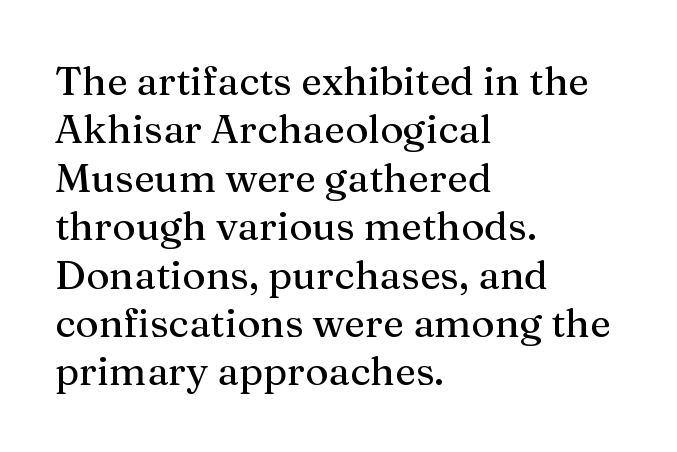
{"serif": "yes", "italic": "no", "width": "normal", "stroke_contrast": "medium", "x_height": "medium", "monospaced": "no", "underline": "no", "align": "left", "line_spacing_ratio": 1.21, "letter_spacing": "normal", "letter_spacing_em": 0.0, "glyph_px": 40}
